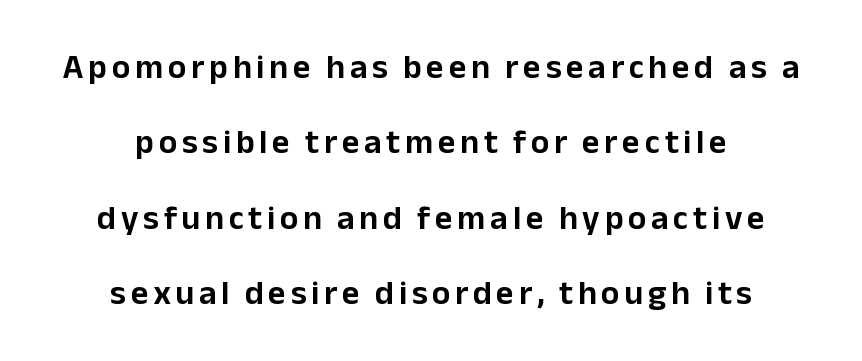
The image shows 34 px sans-serif type, upright; set centered, loose line spacing (2.22x), not underlined; low stroke contrast and a medium x-height.
